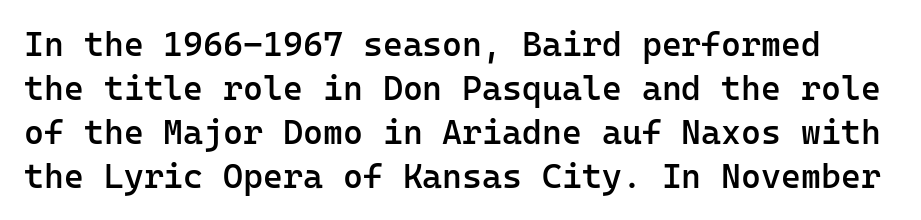
The letters stand straight up with perfectly vertical stems. Typesetter's note: demi weight, one step under bold. Rule under the text: the space is simply empty. The typeface chosen for these lines omits serifs. Reading down the column, the eye jumps a familiar distance to each next line.
